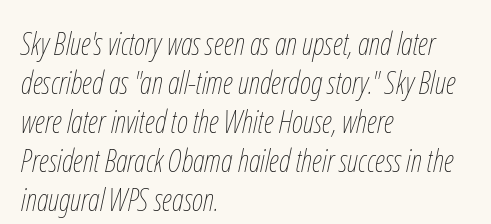
The font sits on the lighter half of the weight spectrum, regular included. Would a proofreader flag this as italicized? Yes. Check the space under the baseline: it is left empty. The paragraph shown leans on its left margin. Here the designer chose a conventional face with non-uniform glyph widths. How would I describe the line gaps? Plain and ordinary.
